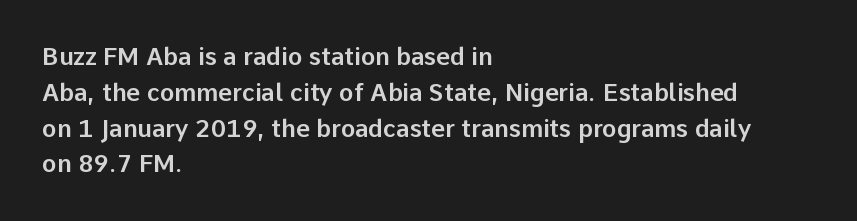
{"italic": "no", "underline": "no", "align": "left", "line_spacing": "normal", "line_spacing_ratio": 1.49, "letter_spacing": "normal", "letter_spacing_em": 0.0, "glyph_px": 24}
